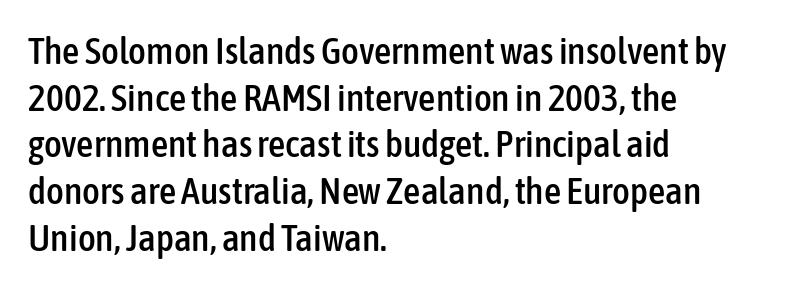
{"serif": "no", "italic": "no", "width": "condensed", "stroke_contrast": "low", "x_height": "medium", "monospaced": "no", "underline": "no", "align": "left", "line_spacing_ratio": 1.23, "letter_spacing": "normal", "letter_spacing_em": 0.0, "glyph_px": 38}
